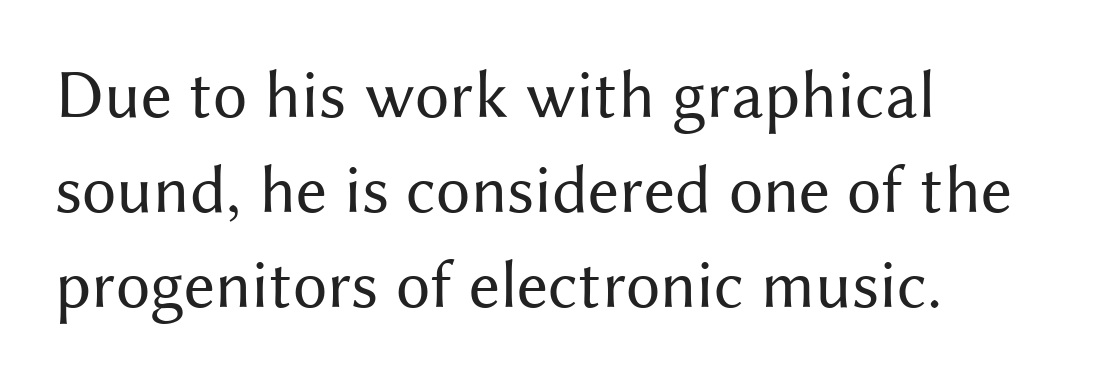
Beneath every word, the page is bare. Typographically, this falls in the sans-serif category. Regular leading. Weight: regular or lighter. The rendering keeps characters at their native spacing. The lettering stays uniformly vertical, giving the passage a roman look.
